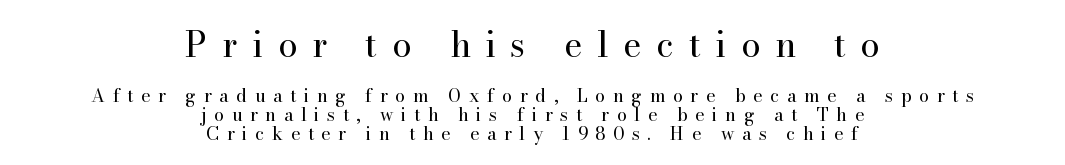
{"serif": "yes", "italic": "no", "bold": "no", "weight": "regular", "width": "normal", "stroke_contrast": "high", "x_height": "small", "monospaced": "no", "underline": "no", "align": "center", "line_spacing": "tight", "line_spacing_ratio": 1.04, "letter_spacing": "wide", "letter_spacing_em": 0.42, "larger_block": "first", "size_ratio": 1.94, "glyph_px": 35}
